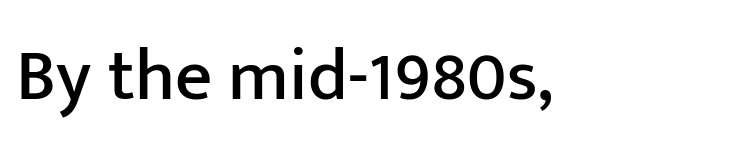
The image shows 73 px sans-serif type, upright; set normal letter spacing, not underlined; low stroke contrast and a medium x-height.
